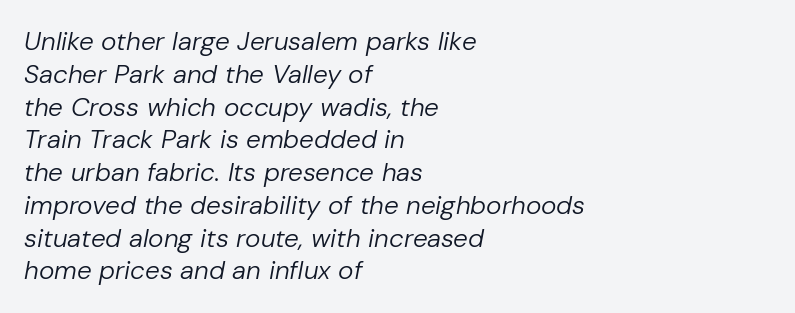
In terms of leading, this rendering sits right in the middle. Letter spacing: default. Letters rest on an invisible, unmarked baseline. The passage shown leans; its letterforms are oblique. Counters stay open thanks to moderate or lighter strokes. This rendering uses left alignment, leaving the right contour irregular.
